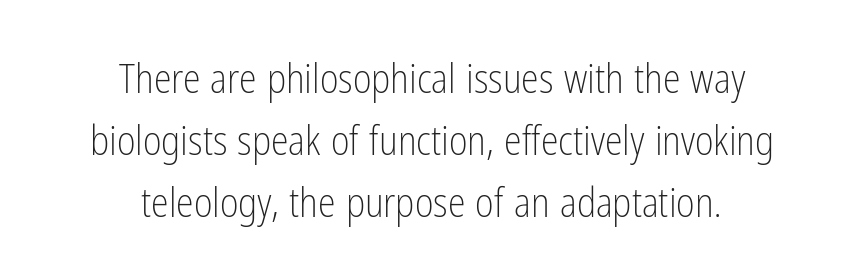
The letters advance in unequal steps, a hallmark of proportional type. The font sits on the lighter half of the weight spectrum, regular included. Is there any slant? The stems are plumb. Type without underlining. Successive baselines arrive at the customary interval.
